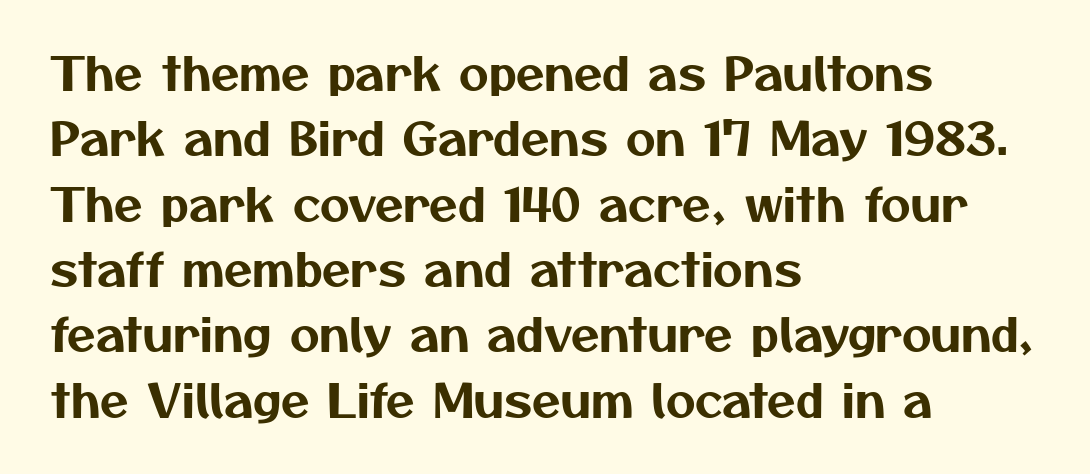
The image shows 46 px sans-serif type; set left-aligned, normal line spacing (1.42x), normal letter spacing, not underlined; medium stroke contrast and a medium x-height.
